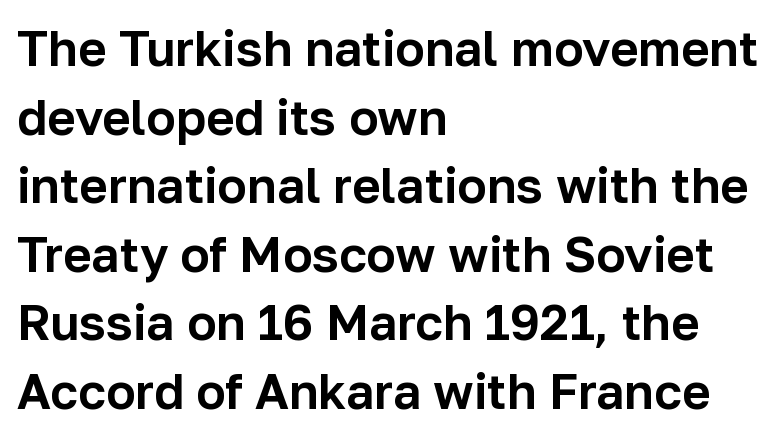
Q: Is the text italic (slanted)? A: No, it is upright.
Q: Is the typeface a serif or a sans-serif typeface? A: Sans-serif.
Q: Is the text underlined? A: No.
Q: How is the paragraph aligned? A: Left-aligned.
Q: Is the spacing between letters normal or unusually wide? A: Normal.
Q: Is the spacing between lines tight, normal or loose? A: Normal.
Q: Width (condensed, normal, or wide)? A: Normal.
Q: Stroke contrast? A: Low.
Q: x-height? A: Medium.
Q: Monospaced? A: No.
